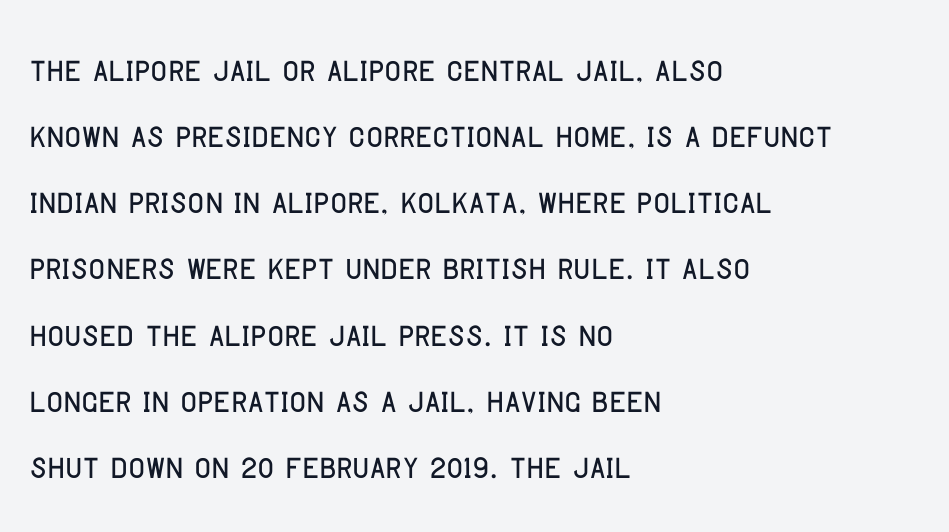
{"serif": "no", "italic": "no", "width": "condensed", "stroke_contrast": "low", "x_height": "large", "monospaced": "no", "underline": "no", "align": "left", "line_spacing": "normal", "line_spacing_ratio": 1.47, "letter_spacing": "normal", "letter_spacing_em": 0.0, "glyph_px": 45}
